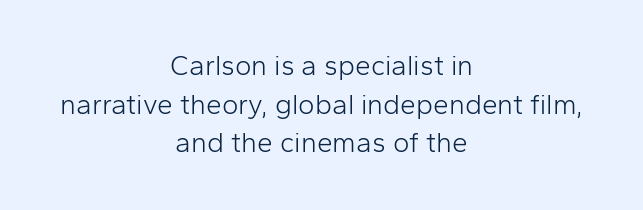
Successive baselines arrive at the customary interval. The gaps between neighbouring characters are ordinary and unremarkable. Does the copy run flush right? No — it is centered line by line. The type family on display is of the sans-serif kind.
